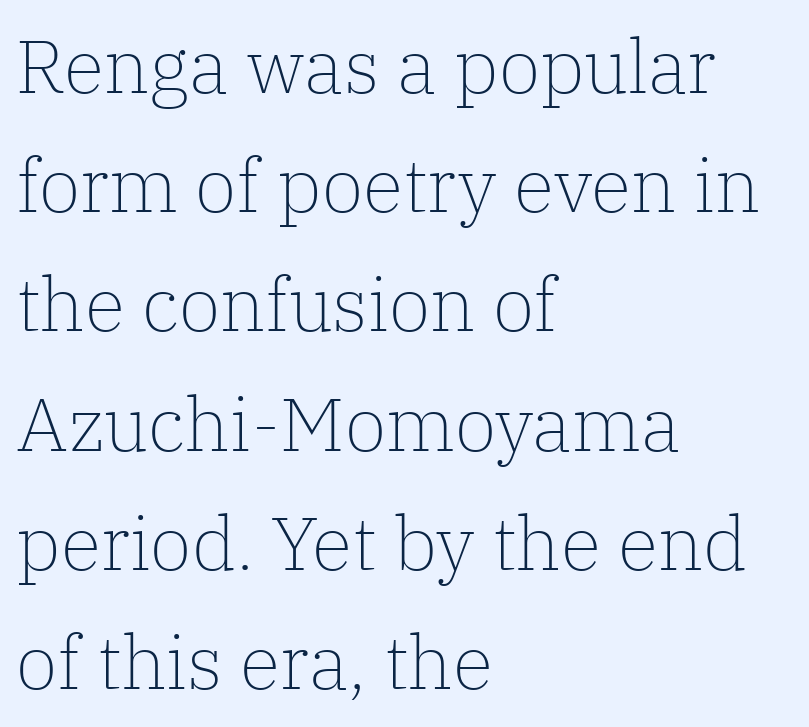
Q: Is the text bold? A: No.
Q: Is the text italic (slanted)? A: No, it is upright.
Q: Is the typeface a serif or a sans-serif typeface? A: Serif.
Q: Is the text underlined? A: No.
Q: How is the paragraph aligned? A: Left-aligned.
Q: Is the spacing between letters normal or unusually wide? A: Normal.
Q: Is the spacing between lines tight, normal or loose? A: Normal.
Q: Width (condensed, normal, or wide)? A: Normal.
Q: Stroke contrast? A: Low.
Q: x-height? A: Medium.
Q: Monospaced? A: No.
